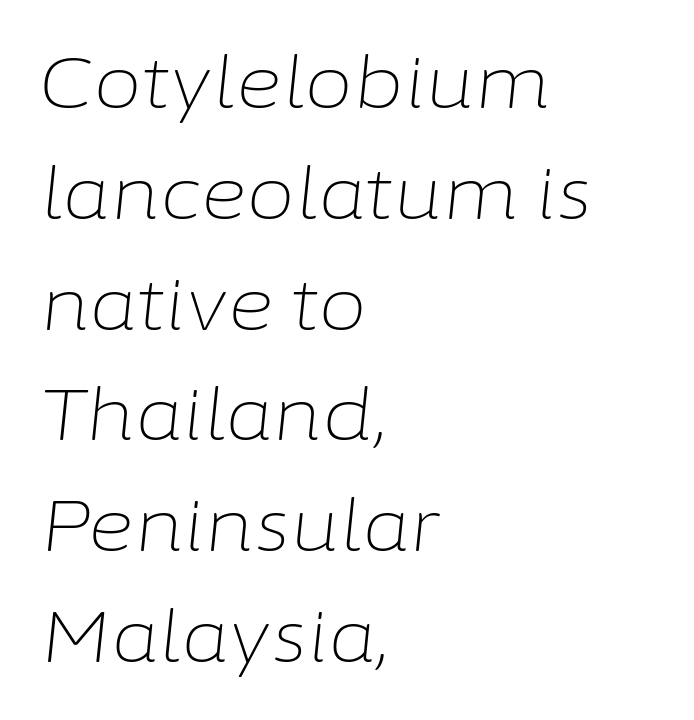
Q: Is the text bold? A: No.
Q: Is the text italic (slanted)? A: Yes, it leans right by about 6 degrees.
Q: Is the text underlined? A: No.
Q: How is the paragraph aligned? A: Left-aligned.
Q: Is the spacing between letters normal or unusually wide? A: Normal.
Q: Is the spacing between lines tight, normal or loose? A: Normal.
Q: Width (condensed, normal, or wide)? A: Normal.
Q: Stroke contrast? A: Low.
Q: x-height? A: Medium.
Q: Monospaced? A: No.
